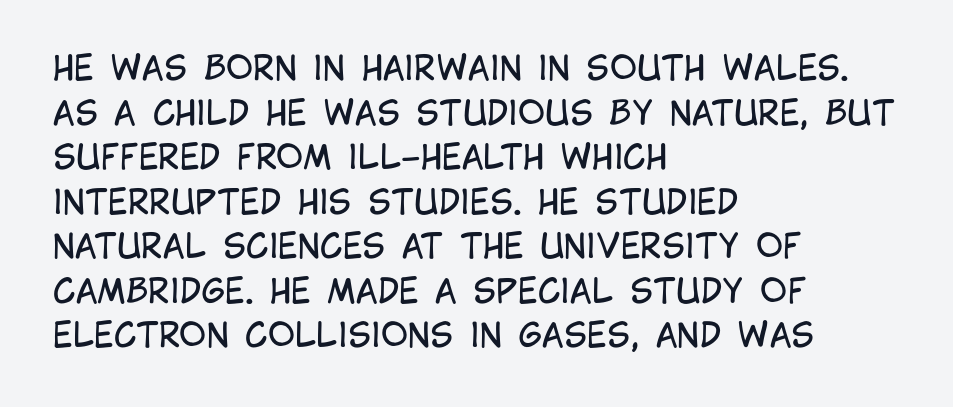
{"serif": "no", "italic": "no", "bold": "no", "weight": "regular", "width": "condensed", "stroke_contrast": "low", "x_height": "large", "monospaced": "no", "underline": "no", "align": "left", "line_spacing": "normal", "line_spacing_ratio": 1.35, "letter_spacing": "normal", "letter_spacing_em": 0.0, "glyph_px": 33}
